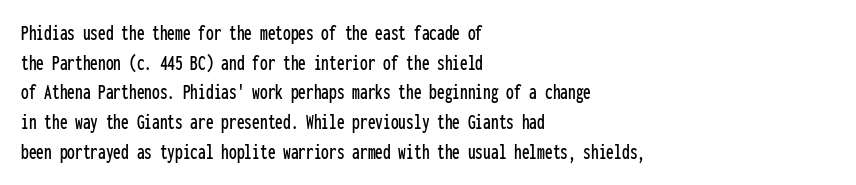
The image shows 22 px text type, upright; set left-aligned, normal line spacing (1.35x), normal letter spacing, not underlined.
